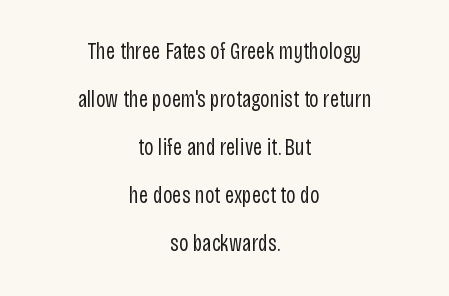
Q: Is the text bold? A: No.
Q: Is the text italic (slanted)? A: No, it is upright.
Q: Is the text underlined? A: No.
Q: How is the paragraph aligned? A: Centered.
Q: Is the spacing between letters normal or unusually wide? A: Normal.
Q: Is the spacing between lines tight, normal or loose? A: Loose.
